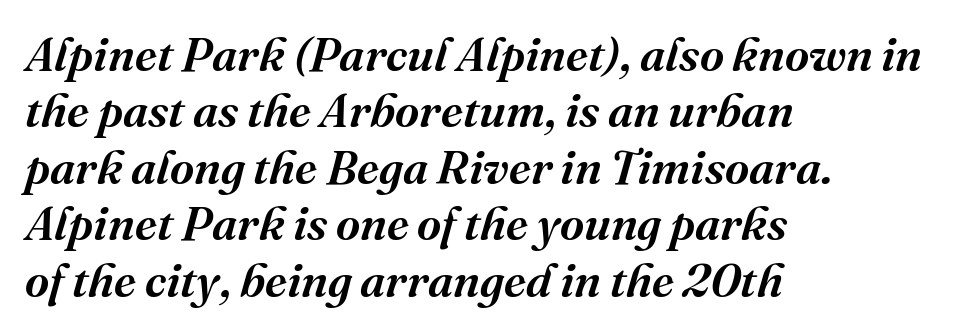
{"serif": "yes", "italic": "yes", "lean": "right", "slant_degrees": 16, "bold": "semi", "weight": "semibold", "width": "normal", "stroke_contrast": "medium", "x_height": "medium", "monospaced": "no", "underline": "no", "align": "left", "line_spacing_ratio": 1.2, "letter_spacing": "normal", "letter_spacing_em": 0.0, "glyph_px": 47}
